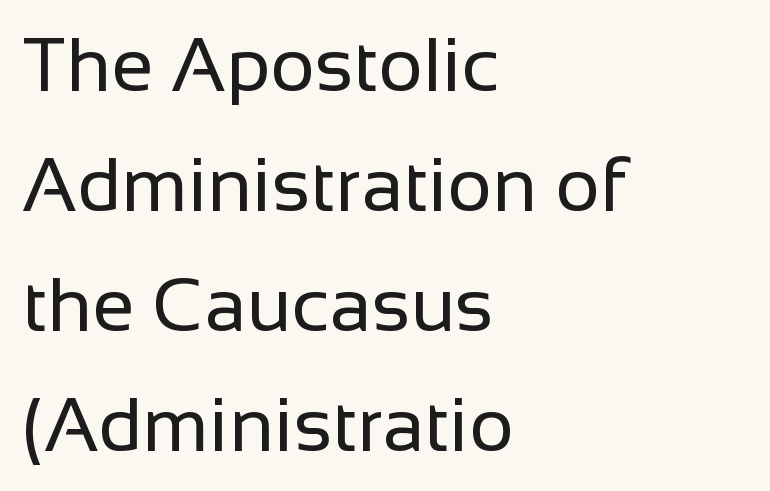
Proportional: the letters do not fall into vertical columns. A normal amount of white space separates one row of letters from the next. The line texture is even and compact thanks to regular tracking. The axis of the letterforms is exactly vertical. Caption: face not bold, strokes unweighted.
